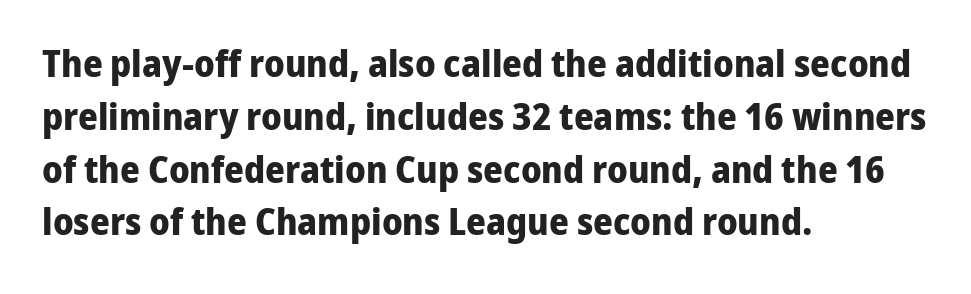
Q: Is the text bold? A: Yes.
Q: Is the text italic (slanted)? A: No, it is upright.
Q: Is the typeface a serif or a sans-serif typeface? A: Sans-serif.
Q: Is the text underlined? A: No.
Q: How is the paragraph aligned? A: Left-aligned.
Q: Is the spacing between letters normal or unusually wide? A: Normal.
Q: Is the spacing between lines tight, normal or loose? A: Normal.
Q: Width (condensed, normal, or wide)? A: Normal.
Q: Stroke contrast? A: Low.
Q: x-height? A: Medium.
Q: Monospaced? A: No.
